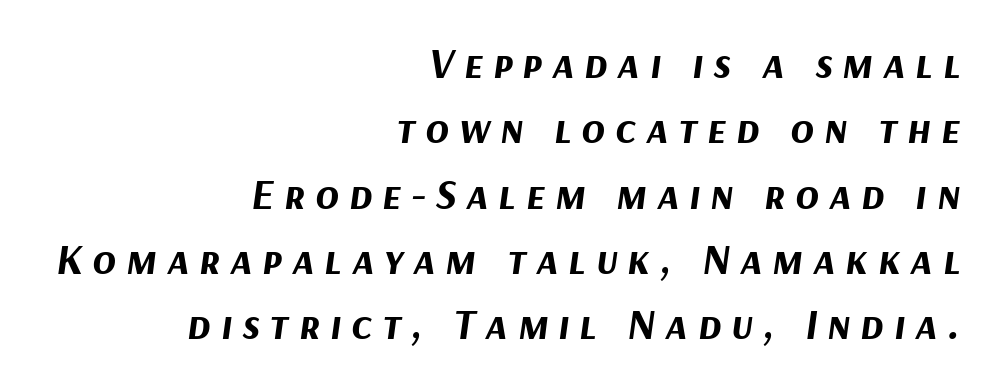
Q: Is the text bold? A: Yes.
Q: Is the text italic (slanted)? A: Yes, it leans right by about 9 degrees.
Q: Is the text underlined? A: No.
Q: How is the paragraph aligned? A: Right-aligned.
Q: Is the spacing between letters normal or unusually wide? A: Unusually wide.
Q: Is the spacing between lines tight, normal or loose? A: Normal.
Q: Width (condensed, normal, or wide)? A: Normal.
Q: Stroke contrast? A: Medium.
Q: x-height? A: Medium.
Q: Monospaced? A: No.
